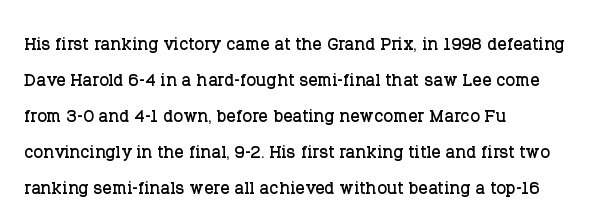
The image shows 23 px text type, upright; set left-aligned, normal line spacing (1.57x), normal letter spacing, not underlined.
